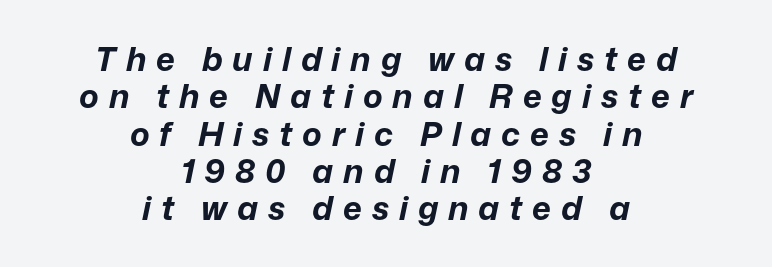
The horizontal fit of the characters is loose and conspicuously gappy. Reading down the block, each line starts at a different indent, mirrored at its end. This sample has the flowing, uneven cadence of proportional lettering. The rendering applies a slant to the glyphs.
